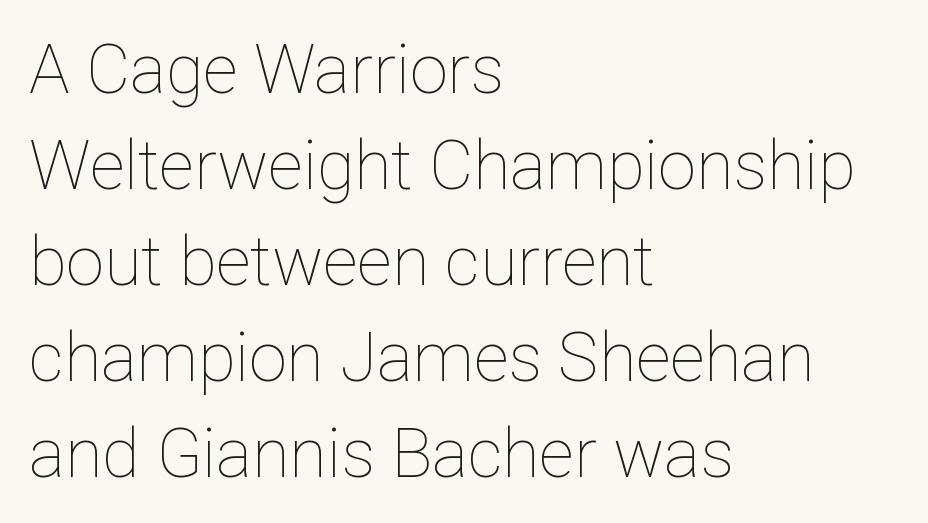
The image shows 68 px thin type, upright; set left-aligned, normal line spacing (1.41x), normal letter spacing, not underlined; low stroke contrast and a medium x-height.
